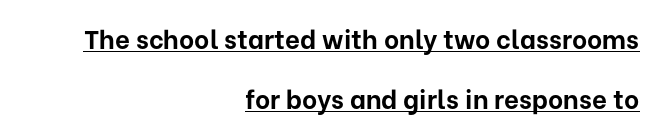
The image shows 26 px bold type, upright; set right-aligned, loose line spacing (2.32x), normal letter spacing, underlined.
